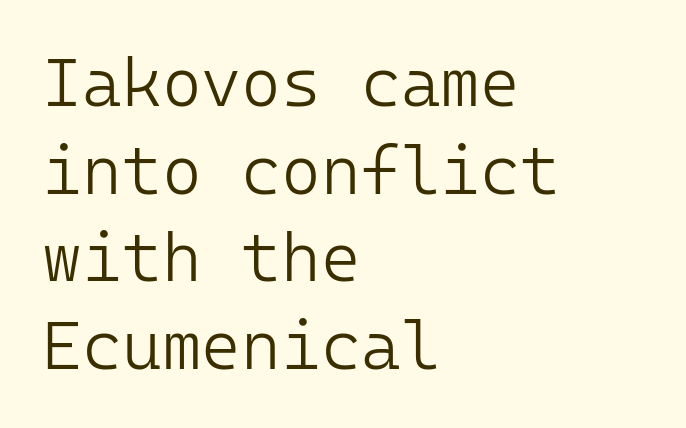
{"serif": "no", "italic": "no", "bold": "no", "weight": "light", "width": "normal", "stroke_contrast": "low", "x_height": "medium", "monospaced": "yes", "underline": "no", "align": "left", "line_spacing": "normal", "line_spacing_ratio": 1.29, "letter_spacing": "normal", "letter_spacing_em": 0.0, "glyph_px": 68}
